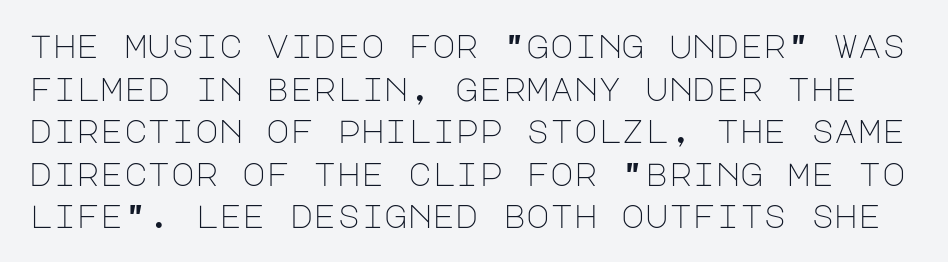
Q: Is the text bold? A: No.
Q: Is the text italic (slanted)? A: No, it is upright.
Q: Is the typeface a serif or a sans-serif typeface? A: Sans-serif.
Q: Is the text underlined? A: No.
Q: Is the spacing between letters normal or unusually wide? A: Normal.
Q: Is the spacing between lines tight, normal or loose? A: Normal.
Q: Width (condensed, normal, or wide)? A: Normal.
Q: Stroke contrast? A: Low.
Q: x-height? A: Large.
